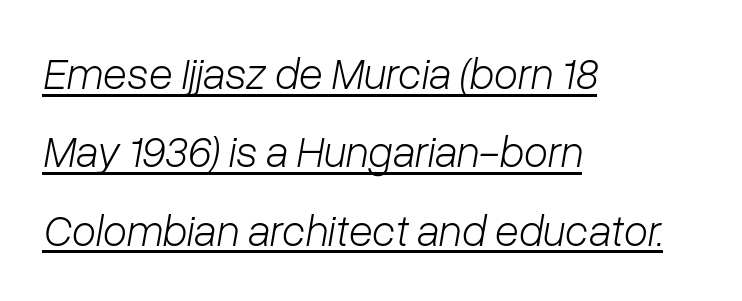
{"italic": "yes", "lean": "right", "slant_degrees": 10, "bold": "no", "weight": "light", "width": "normal", "stroke_contrast": "low", "x_height": "medium", "monospaced": "no", "underline": "yes", "align": "left", "line_spacing_ratio": 1.78, "letter_spacing": "normal", "letter_spacing_em": 0.0, "glyph_px": 44}
